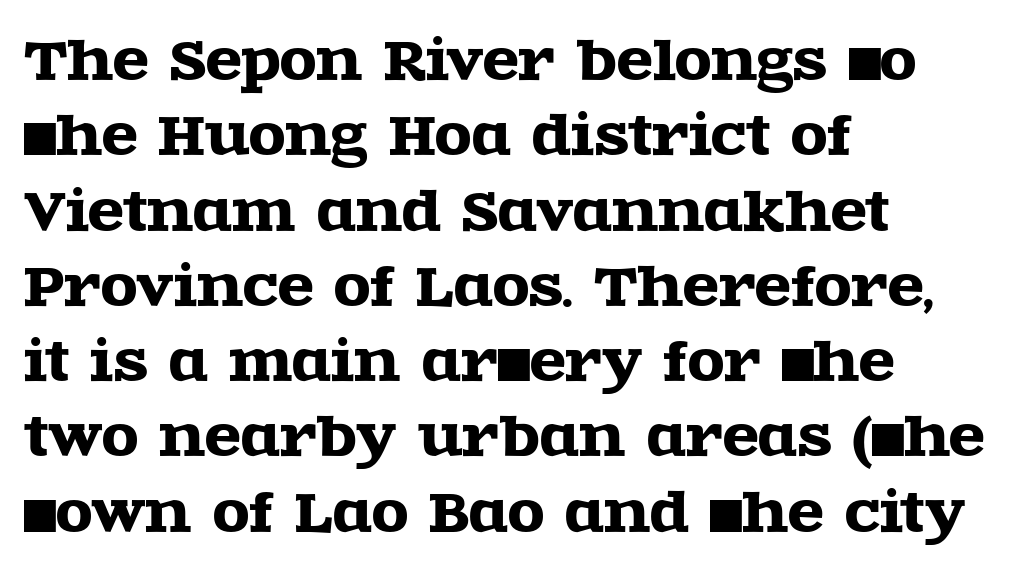
You could not count columns in this text — the font is proportionally spaced. Words appear dense and cohesive because spacing is normal. Leading: standard. The glyphs in this specimen are seriffed. One-word summary of the alignment: left. Letters rest on an invisible, unmarked baseline.
